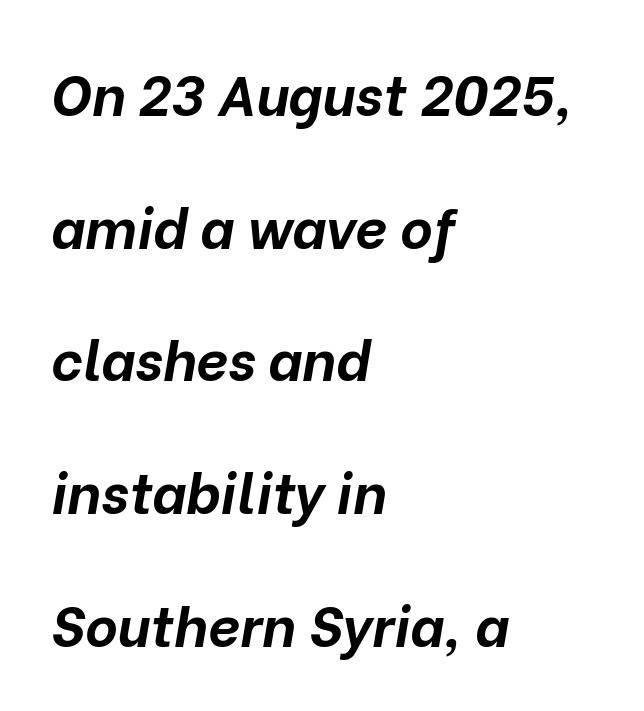
Q: Is the text bold? A: Yes.
Q: Is the text italic (slanted)? A: Yes, it leans right by about 10 degrees.
Q: Is the text underlined? A: No.
Q: How is the paragraph aligned? A: Left-aligned.
Q: Is the spacing between letters normal or unusually wide? A: Normal.
Q: Is the spacing between lines tight, normal or loose? A: Loose.
Q: Width (condensed, normal, or wide)? A: Normal.
Q: Stroke contrast? A: Low.
Q: x-height? A: Medium.
Q: Monospaced? A: No.
